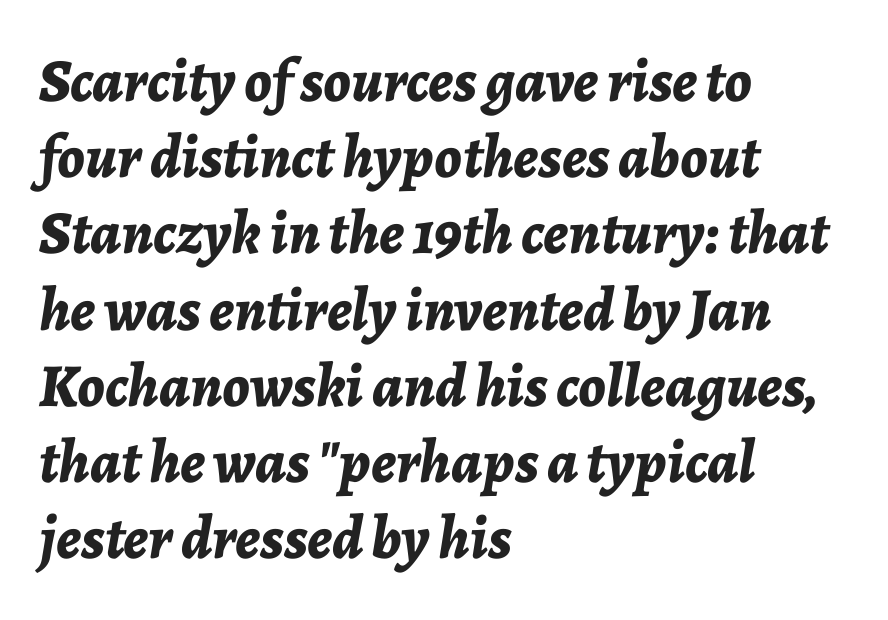
How would I describe the line gaps? Plain and ordinary. All the whitespace from short lines collects on the right. Think of a printed novel: that variable character pitch is what you see here. This is heavy type, rendered in bold.
